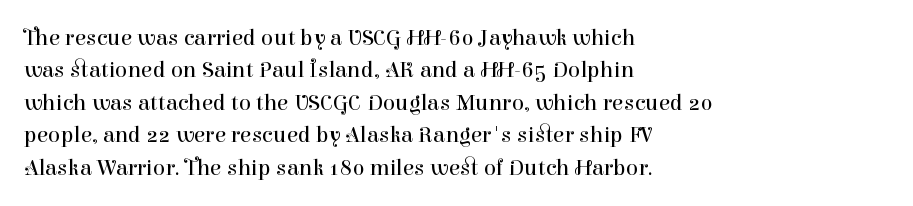
The image shows 23 px text type, upright; set left-aligned, normal line spacing (1.41x), normal letter spacing, not underlined.
